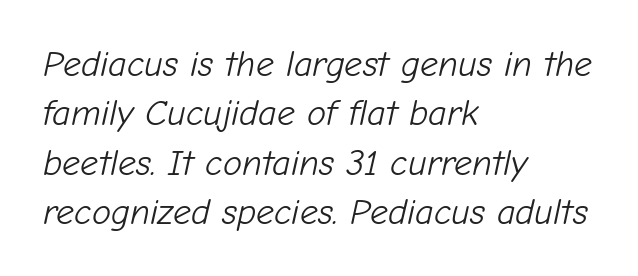
{"italic": "yes", "lean": "right", "slant_degrees": 12, "bold": "no", "weight": "light", "width": "normal", "stroke_contrast": "low", "x_height": "medium", "monospaced": "no", "underline": "no", "align": "left", "line_spacing": "normal", "line_spacing_ratio": 1.37, "letter_spacing": "normal", "letter_spacing_em": 0.0, "glyph_px": 36}
